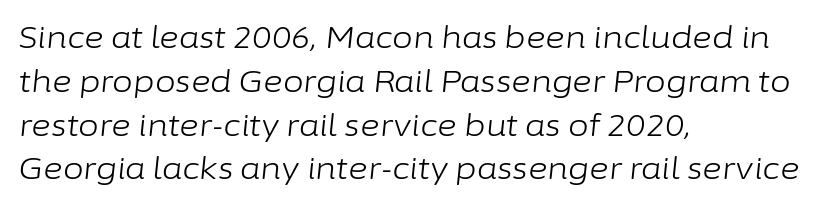
Every character sits at an angle, as italics do. The font is comparable to plain body text, perhaps lighter. The gaps between neighbouring characters are ordinary and unremarkable. Descender tails drop into unmarked territory.
